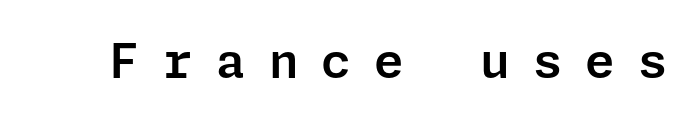
Q: Is the text italic (slanted)? A: No, it is upright.
Q: Is the typeface a serif or a sans-serif typeface? A: Sans-serif.
Q: Is the text underlined? A: No.
Q: Is the spacing between letters normal or unusually wide? A: Unusually wide.
Q: Width (condensed, normal, or wide)? A: Normal.
Q: Stroke contrast? A: Low.
Q: x-height? A: Medium.
